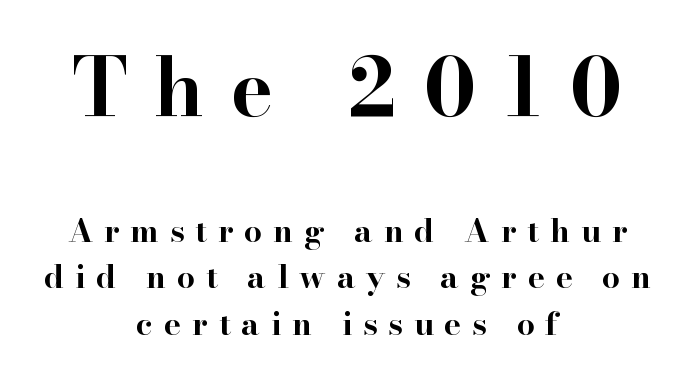
Q: Is the text bold? A: Yes.
Q: Is the text italic (slanted)? A: No, it is upright.
Q: Is the typeface a serif or a sans-serif typeface? A: Serif.
Q: Is the text underlined? A: No.
Q: How is the paragraph aligned? A: Centered.
Q: Is the spacing between letters normal or unusually wide? A: Unusually wide.
Q: Is the spacing between lines tight, normal or loose? A: Normal.
Q: Which block of text is set in a larger size, the first (top) or the second (bottom)? A: The first (top) one.
Q: Width (condensed, normal, or wide)? A: Wide.
Q: Stroke contrast? A: High.
Q: x-height? A: Small.
Q: Monospaced? A: No.
